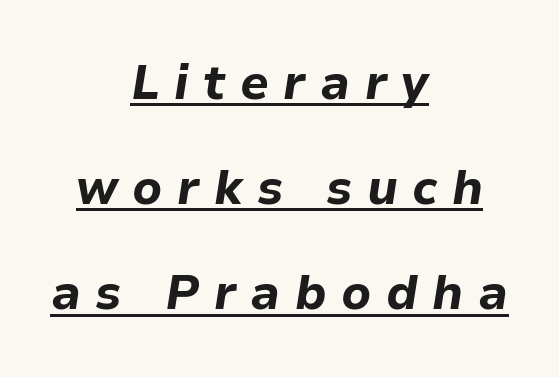
Q: Is the text bold? A: Yes.
Q: Is the text italic (slanted)? A: Yes, it leans right by about 9 degrees.
Q: Is the text underlined? A: Yes.
Q: How is the paragraph aligned? A: Centered.
Q: Is the spacing between letters normal or unusually wide? A: Unusually wide.
Q: Is the spacing between lines tight, normal or loose? A: Loose.
Q: Width (condensed, normal, or wide)? A: Normal.
Q: Stroke contrast? A: Low.
Q: x-height? A: Medium.
Q: Monospaced? A: No.
